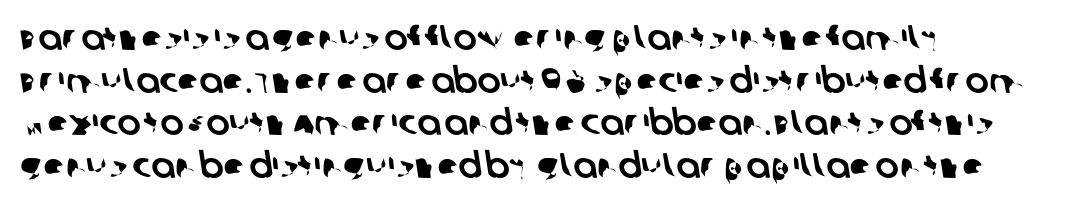
One-word summary of the alignment: left. These lines are rendered in a variable-pitch font. Nope, no serifs anywhere on these letters. Descender tails drop into unmarked territory. Here the glyphs are tracked normally, forming tight word shapes.
